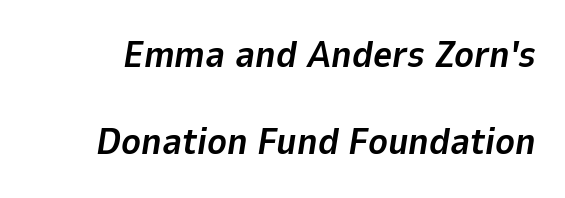
The image shows 37 px bold type, italic (leaning right); set loose line spacing (2.36x), normal letter spacing, not underlined; low stroke contrast and a medium x-height.
